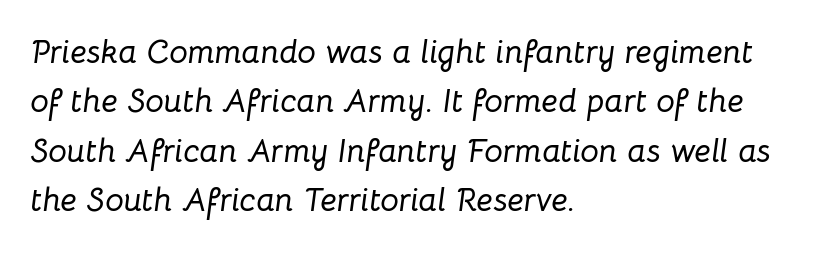
Q: Is the text italic (slanted)? A: Yes, it leans right by about 8 degrees.
Q: Is the text underlined? A: No.
Q: How is the paragraph aligned? A: Left-aligned.
Q: Is the spacing between letters normal or unusually wide? A: Normal.
Q: Is the spacing between lines tight, normal or loose? A: Normal.
Q: Width (condensed, normal, or wide)? A: Normal.
Q: Stroke contrast? A: Low.
Q: x-height? A: Medium.
Q: Monospaced? A: No.
